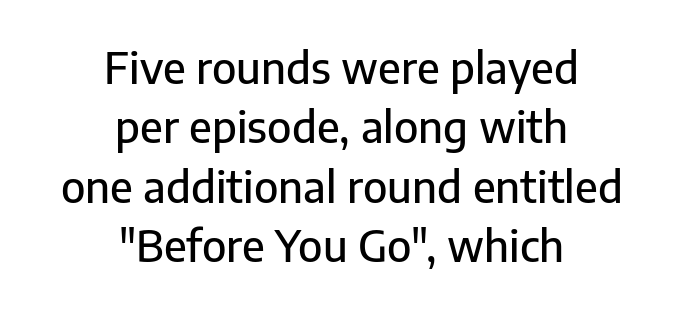
The image shows 43 px sans-serif type, upright; set centered, normal line spacing (1.38x), normal letter spacing, not underlined; low stroke contrast and a medium x-height.
